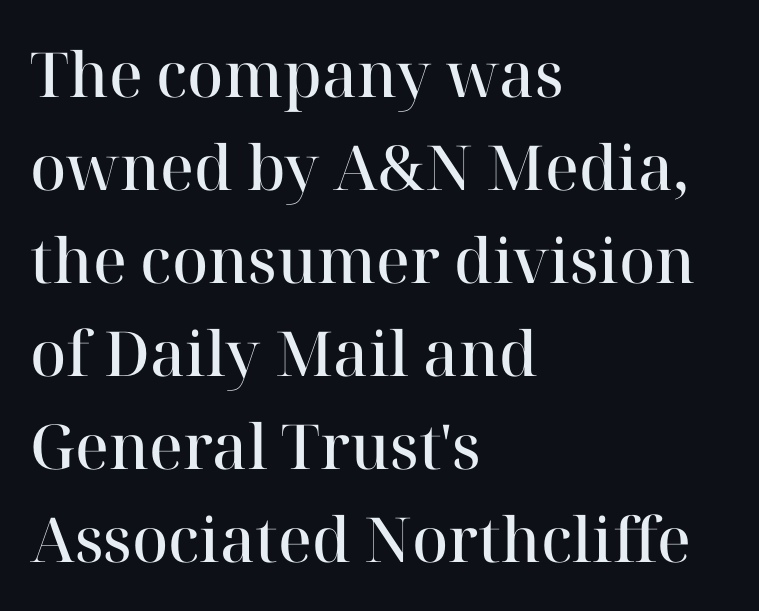
{"serif": "yes", "italic": "no", "bold": "semi", "weight": "semibold", "width": "normal", "stroke_contrast": "high", "x_height": "medium", "monospaced": "no", "underline": "no", "align": "left", "line_spacing": "normal", "line_spacing_ratio": 1.5, "letter_spacing": "normal", "letter_spacing_em": 0.0, "glyph_px": 62}
